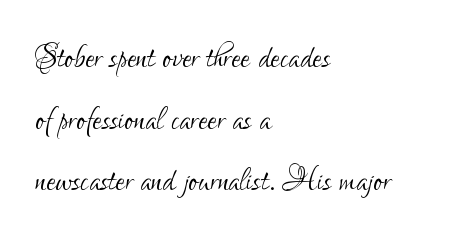
The passage shown is typed in a proportional face where columns would drift. Typeset ragged right — the left edge is the straight one. The type is set solid horizontally, with unmodified tracking. Ink coverage per letter is moderate at most. Unmarked baselines from the first word to the last.
